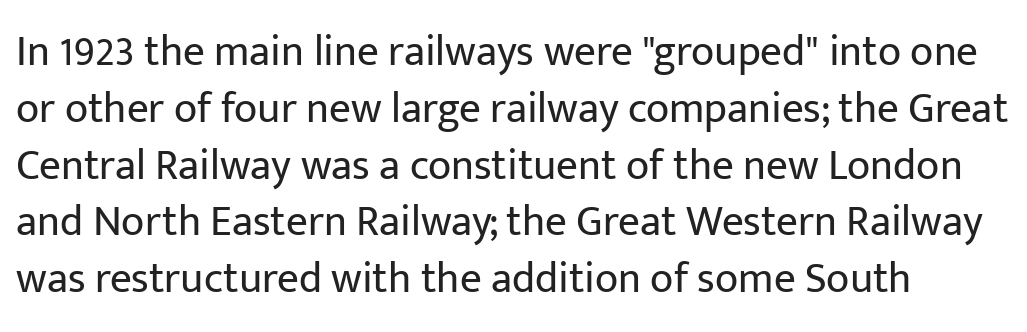
The specimen omits any rule beneath the text block's lines. Regarding serifs, this sample does without them. Students, observe: this is what conventionally led text looks like. Nobody touched the tracking dial on this one. Posture: upright roman.
